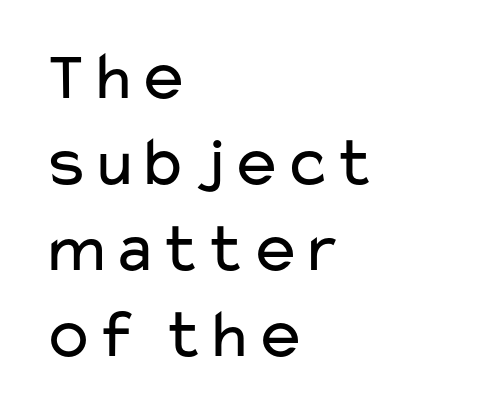
Q: Is the text bold? A: No.
Q: Is the text italic (slanted)? A: No, it is upright.
Q: Is the typeface a serif or a sans-serif typeface? A: Sans-serif.
Q: Is the text underlined? A: No.
Q: How is the paragraph aligned? A: Left-aligned.
Q: Is the spacing between letters normal or unusually wide? A: Normal.
Q: Width (condensed, normal, or wide)? A: Wide.
Q: Stroke contrast? A: Low.
Q: x-height? A: Medium.
Q: Monospaced? A: No.
